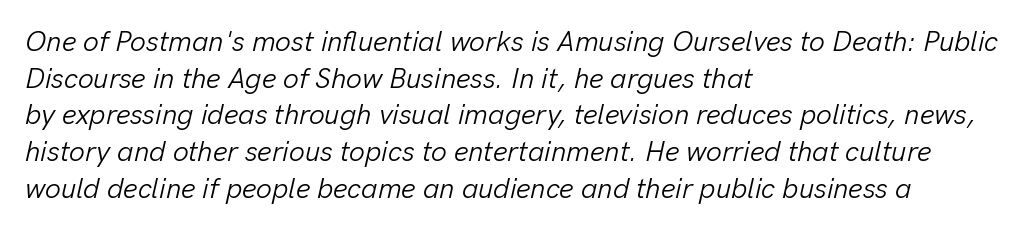
The image shows 28 px light type, italic (leaning right); set left-aligned, normal line spacing (1.31x), normal letter spacing, not underlined; low stroke contrast and a medium x-height.
